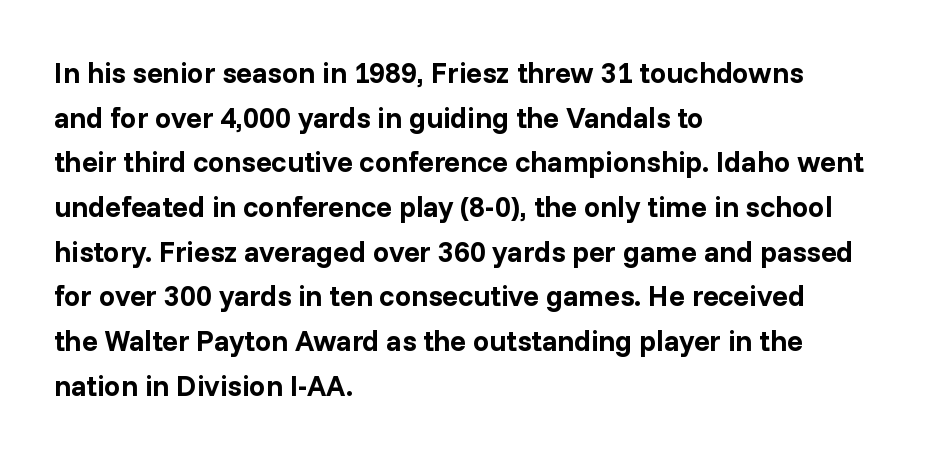
{"serif": "no", "italic": "no", "bold": "yes", "weight": "bold", "width": "normal", "stroke_contrast": "low", "x_height": "medium", "monospaced": "no", "underline": "no", "align": "left", "line_spacing": "normal", "line_spacing_ratio": 1.54, "letter_spacing": "normal", "letter_spacing_em": 0.0, "glyph_px": 29}
